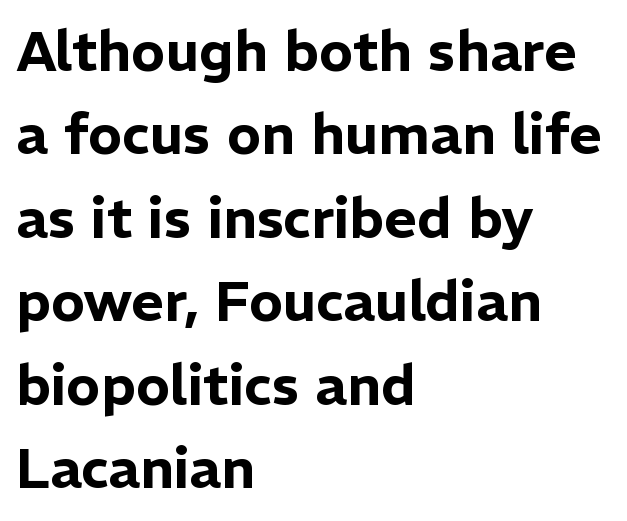
The image shows 56 px sans-serif type, upright; set left-aligned, normal line spacing (1.49x), normal letter spacing, not underlined; low stroke contrast and a medium x-height.
